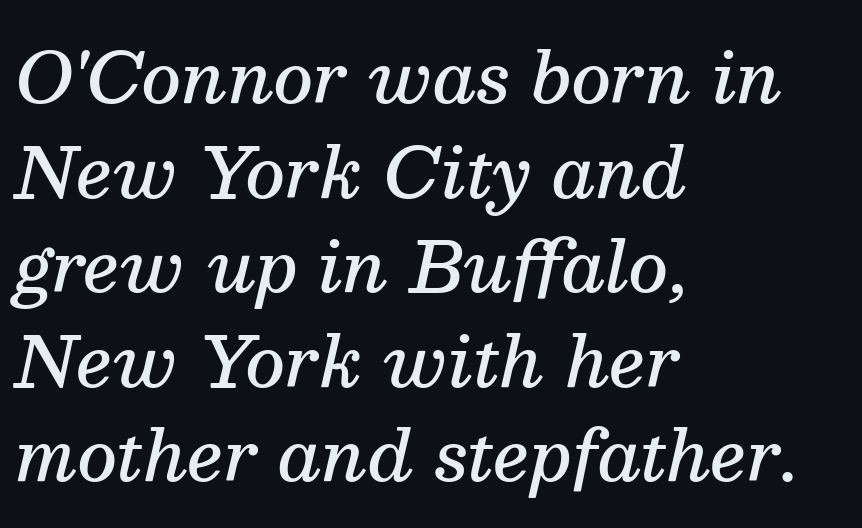
Default kerning and tracking; the words read as compact shapes. Spacing verdict: proportional, widths tailored to each character. Is the block centered? No — it sits flush against the left margin. These words are printed semibold, heavier than regular yet not bold. Baseline-to-baseline distance is the conventional proportion of letter height.
